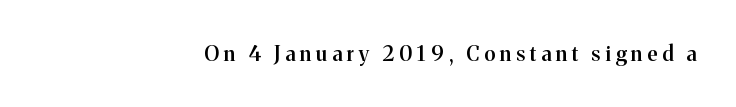
Q: Is the text bold? A: Semi-bold.
Q: Is the text italic (slanted)? A: No, it is upright.
Q: Is the text underlined? A: No.
Q: How is the paragraph aligned? A: Right-aligned.
Q: Is the spacing between letters normal or unusually wide? A: Unusually wide.
